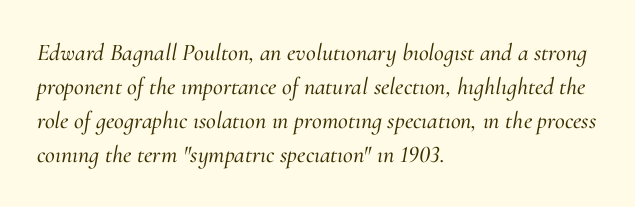
Q: Is the text italic (slanted)? A: Yes, it leans right by about 10 degrees.
Q: Is the text underlined? A: No.
Q: How is the paragraph aligned? A: Left-aligned.
Q: Is the spacing between letters normal or unusually wide? A: Normal.
Q: Is the spacing between lines tight, normal or loose? A: Normal.
